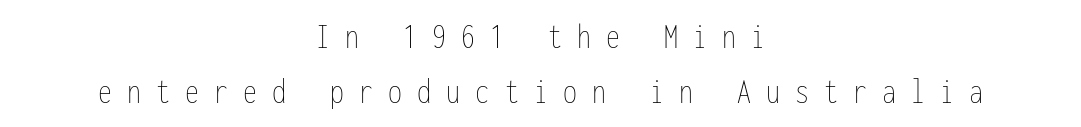
{"italic": "no", "bold": "no", "weight": "thin", "width": "condensed", "stroke_contrast": "low", "x_height": "medium", "monospaced": "yes", "underline": "no", "align": "center", "line_spacing": "normal", "line_spacing_ratio": 1.48, "letter_spacing": "wide", "letter_spacing_em": 0.41, "glyph_px": 37}
